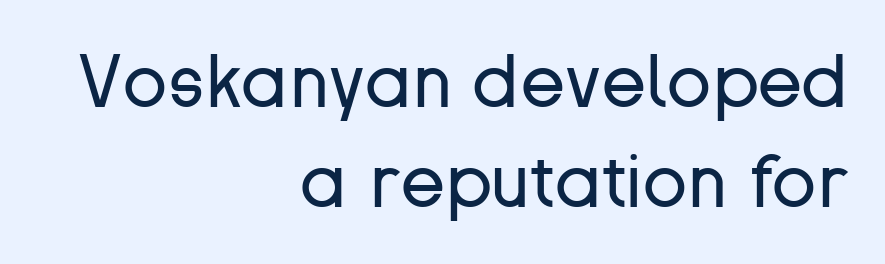
{"serif": "no", "italic": "no", "bold": "no", "weight": "regular", "width": "normal", "stroke_contrast": "low", "x_height": "medium", "monospaced": "no", "underline": "no", "align": "right", "line_spacing": "normal", "line_spacing_ratio": 1.35, "letter_spacing": "normal", "letter_spacing_em": 0.0, "glyph_px": 74}
